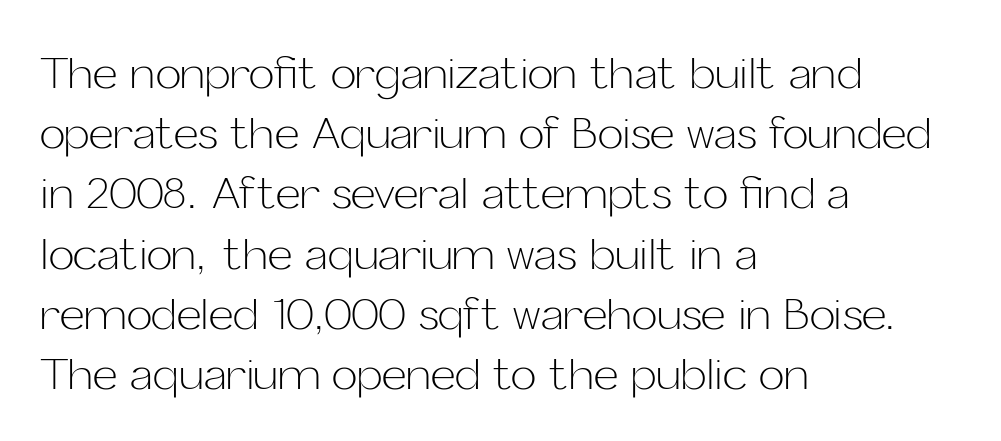
Nothing unusual about the tracking: characters are spaced as the font intends. Every character sits straight up, as roman type does. The strip under each line holds only bare page. You could not count columns in this text — the font is proportionally spaced. The compositor pushed each line to the left boundary.
